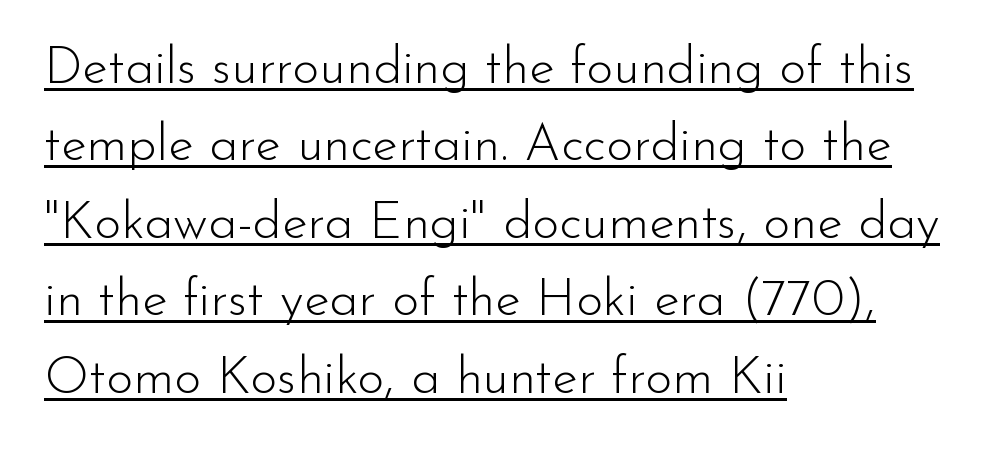
{"serif": "no", "italic": "no", "bold": "no", "weight": "light", "width": "normal", "stroke_contrast": "low", "x_height": "small", "monospaced": "no", "underline": "yes", "align": "left", "line_spacing": "normal", "line_spacing_ratio": 1.49, "letter_spacing": "normal", "letter_spacing_em": 0.0, "glyph_px": 52}
